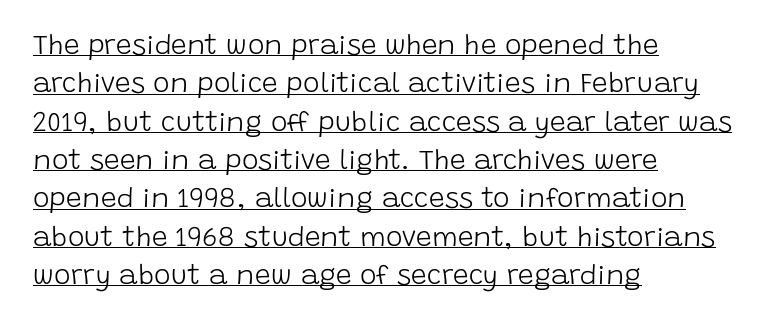
Q: Is the text bold? A: No.
Q: Is the text italic (slanted)? A: No, it is upright.
Q: Is the typeface a serif or a sans-serif typeface? A: Sans-serif.
Q: Is the text underlined? A: Yes.
Q: How is the paragraph aligned? A: Left-aligned.
Q: Is the spacing between letters normal or unusually wide? A: Normal.
Q: Is the spacing between lines tight, normal or loose? A: Normal.
Q: Width (condensed, normal, or wide)? A: Normal.
Q: Stroke contrast? A: Low.
Q: x-height? A: Large.
Q: Monospaced? A: No.
